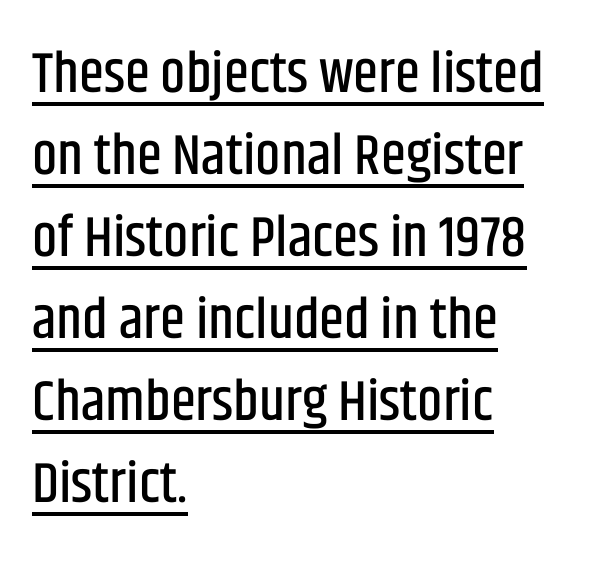
{"serif": "no", "italic": "no", "width": "condensed", "stroke_contrast": "low", "x_height": "large", "monospaced": "no", "underline": "yes", "align": "left", "line_spacing": "normal", "line_spacing_ratio": 1.44, "letter_spacing": "normal", "letter_spacing_em": 0.0, "glyph_px": 57}
